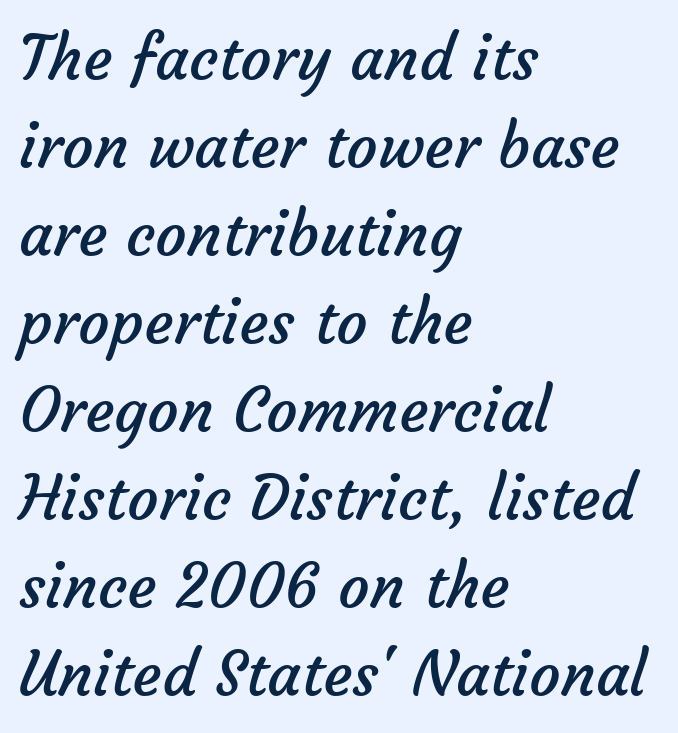
Serif or sans? Sans — the stroke terminals are bare. Spacing between characters is what you'd get straight out of the box. The block of text has a typical density, with ordinary space between rows. Underlining? Definitely not there. No heavy texture on the line: the type isn't bold.
